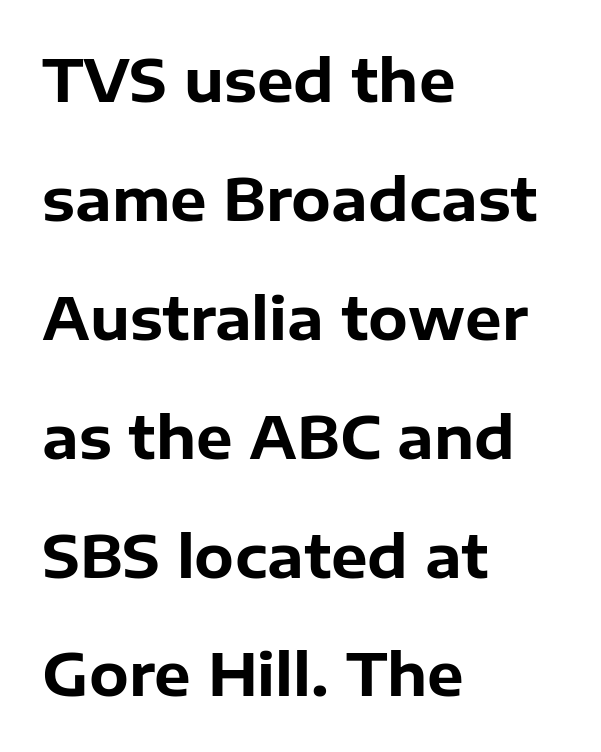
Q: Is the text bold? A: Yes.
Q: Is the text italic (slanted)? A: No, it is upright.
Q: Is the typeface a serif or a sans-serif typeface? A: Sans-serif.
Q: Is the text underlined? A: No.
Q: How is the paragraph aligned? A: Left-aligned.
Q: Is the spacing between letters normal or unusually wide? A: Normal.
Q: Is the spacing between lines tight, normal or loose? A: Loose.
Q: Width (condensed, normal, or wide)? A: Normal.
Q: Stroke contrast? A: Low.
Q: x-height? A: Medium.
Q: Monospaced? A: No.
